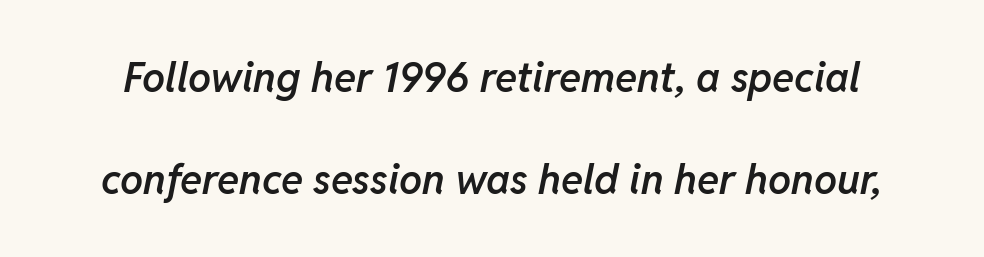
The image shows 41 px semibold type, italic (leaning right); set loose line spacing (2.49x), normal letter spacing, not underlined; low stroke contrast and a medium x-height.
